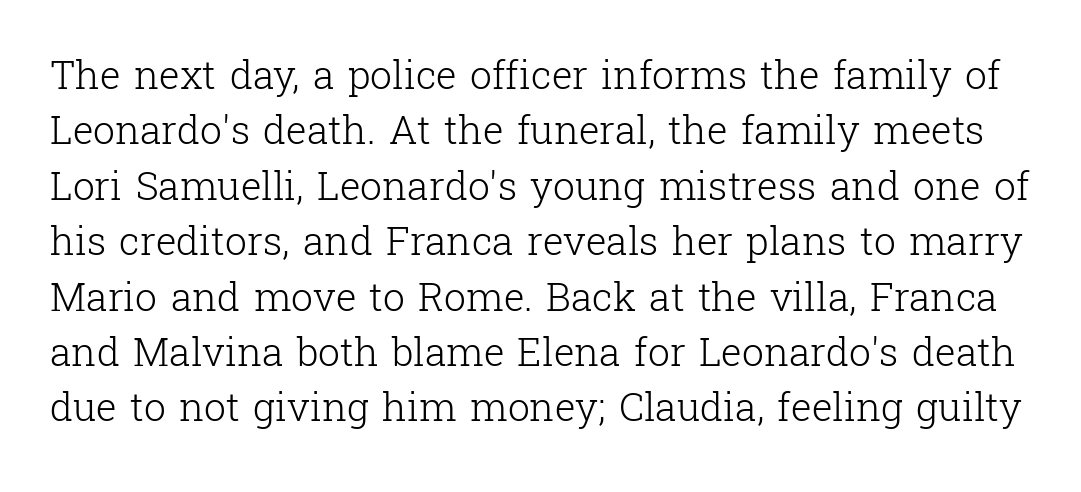
Just letters on the line, the space beneath them empty. A serif font was chosen for this passage. Is the stroke heavy? The answer is a plain regular-or-lighter. The letterforms sit shoulder to shoulder at normal distance.
